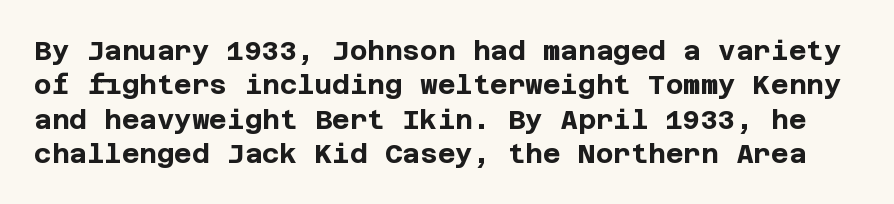
Q: Is the text bold? A: Yes.
Q: Is the text italic (slanted)? A: No, it is upright.
Q: Is the text underlined? A: No.
Q: Is the spacing between letters normal or unusually wide? A: Normal.
Q: Is the spacing between lines tight, normal or loose? A: Normal.
